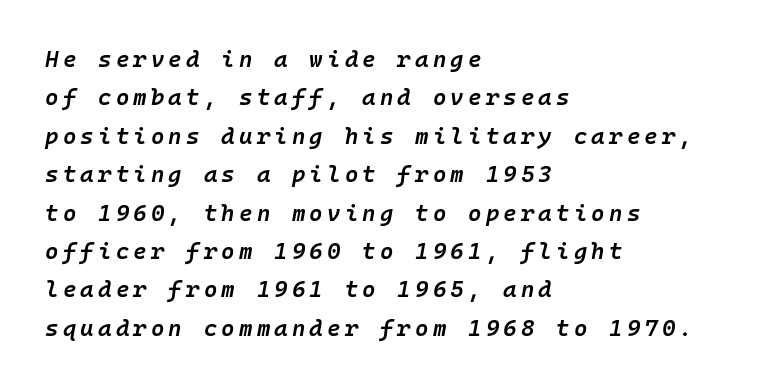
The passage is arranged the way most books set body copy — flush left. Interline gaps are of average width in this sample. Bold? Not quite — semibold, heavier than regular but stopping short. Tall strokes in this sample are angled rather than plumb.
